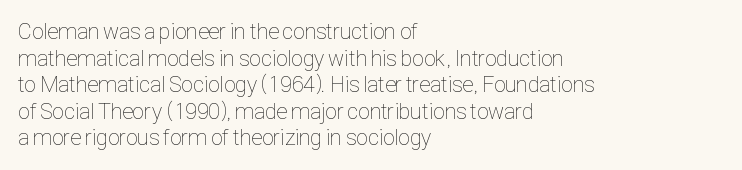
{"italic": "no", "bold": "no", "underline": "no", "align": "left", "line_spacing_ratio": 1.21, "letter_spacing": "normal", "letter_spacing_em": 0.0, "glyph_px": 22}
